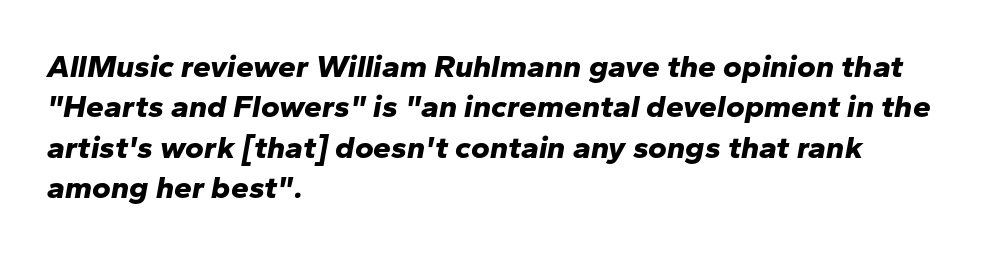
Line starts are locked; line ends wander. You can tell it's italic because the verticals aren't actually vertical. Think of a printed novel: that variable character pitch is what you see here. The passage shown is not underscored anywhere. Spacing between characters is what you'd get straight out of the box.
